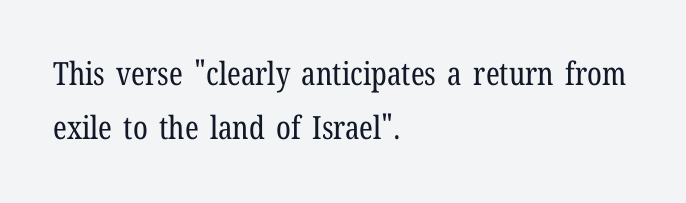
How are the letters spaced? Ordinarily, with no added tracking. Yep, those are serifs on the letters. Just letters on the line, the space beneath them empty. Whoever set this chose a conventional vertical rhythm. Proportional: the letters do not fall into vertical columns. This is the regular roman posture of the typeface.
